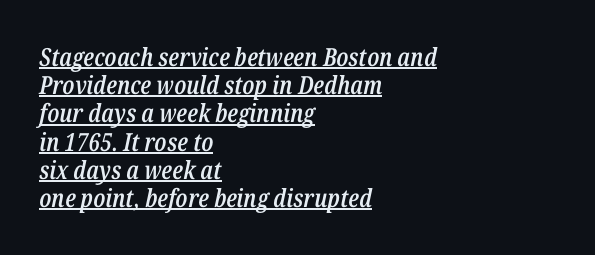
Q: Is the text bold? A: Semi-bold.
Q: Is the text italic (slanted)? A: Yes, it leans right by about 12 degrees.
Q: Is the text underlined? A: Yes.
Q: How is the paragraph aligned? A: Left-aligned.
Q: Is the spacing between letters normal or unusually wide? A: Normal.
Q: Is the spacing between lines tight, normal or loose? A: Tight.
